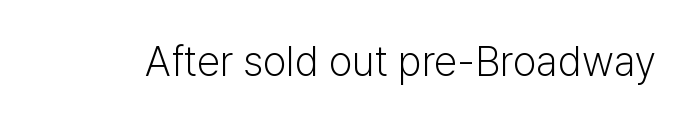
The image shows 42 px light sans-serif type, upright; set normal letter spacing, not underlined; low stroke contrast and a medium x-height.
